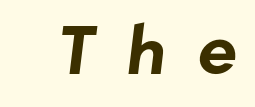
The image shows 66 px bold sans-serif type; set unusually wide letter spacing (+0.49 em), not underlined; low stroke contrast and a medium x-height.
